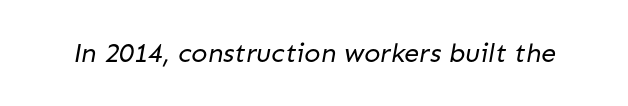
The image shows 27 px text type; set normal letter spacing, not underlined.
